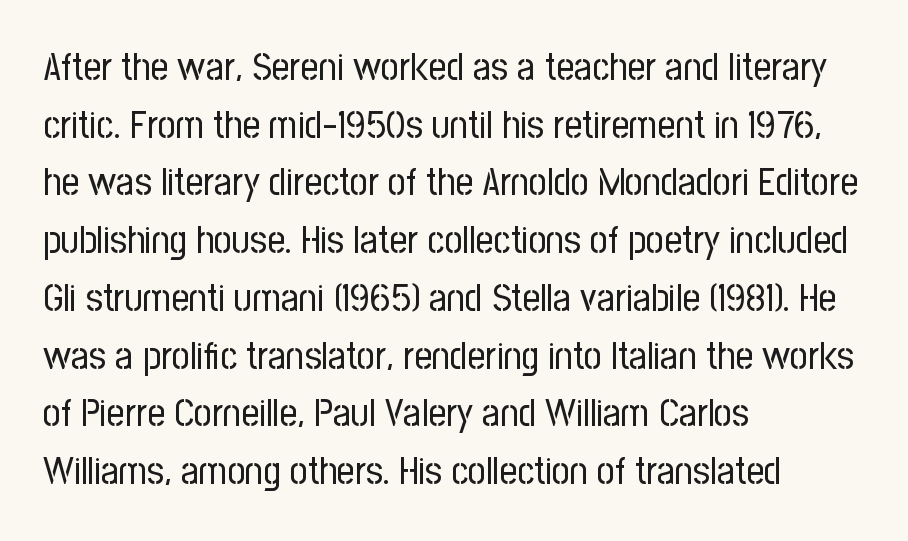
The image shows 39 px regular-weight, condensed sans-serif type, upright; set left-aligned, normal line spacing (1.48x), normal letter spacing, not underlined; low stroke contrast and a medium x-height.
